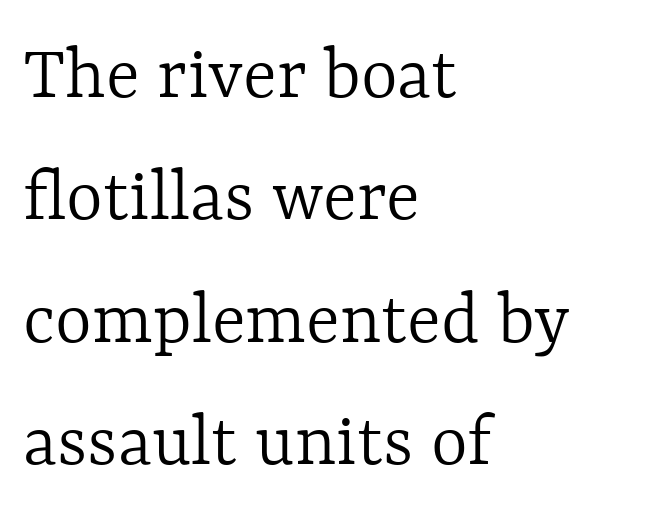
{"italic": "no", "bold": "no", "weight": "light", "width": "normal", "x_height": "medium", "monospaced": "no", "underline": "no", "align": "left", "line_spacing": "normal", "line_spacing_ratio": 1.55, "letter_spacing": "normal", "letter_spacing_em": 0.0, "glyph_px": 79}
